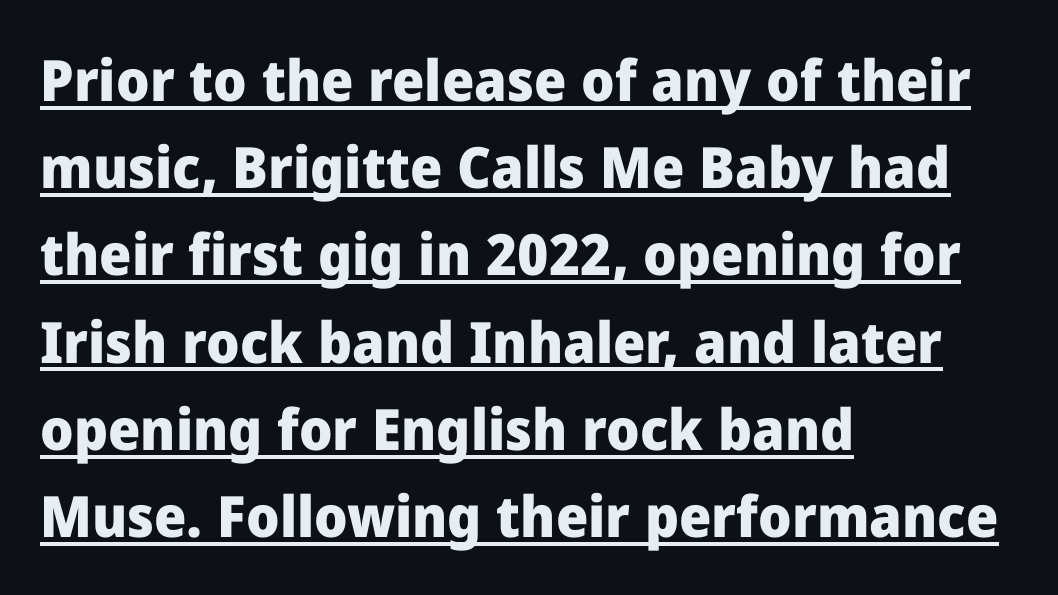
The image shows 57 px heavy sans-serif type, upright; set left-aligned, normal line spacing (1.53x), normal letter spacing, underlined; low stroke contrast and a medium x-height.
